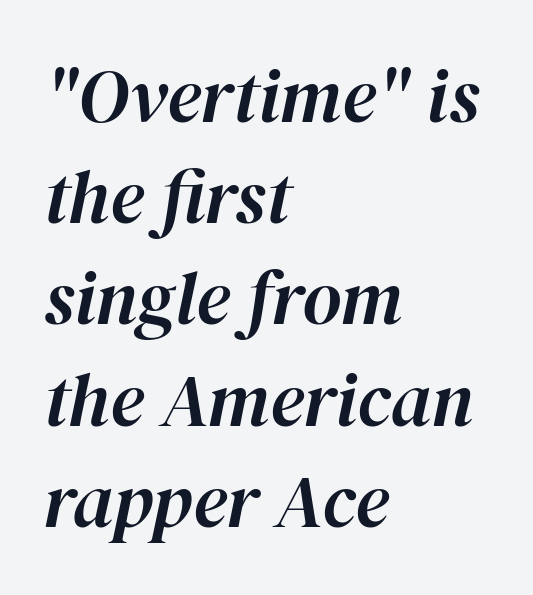
Q: Is the text italic (slanted)? A: Yes, it leans right by about 12 degrees.
Q: Is the text underlined? A: No.
Q: How is the paragraph aligned? A: Left-aligned.
Q: Is the spacing between letters normal or unusually wide? A: Normal.
Q: Is the spacing between lines tight, normal or loose? A: Normal.
Q: Width (condensed, normal, or wide)? A: Normal.
Q: Stroke contrast? A: High.
Q: x-height? A: Medium.
Q: Monospaced? A: No.
